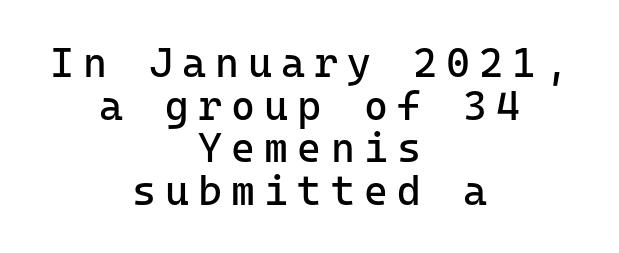
The image shows 41 px regular-weight sans-serif type, upright, monospaced; set centered, tight line spacing (1.04x), unusually wide letter spacing (+0.22 em), not underlined; low stroke contrast and a medium x-height.
